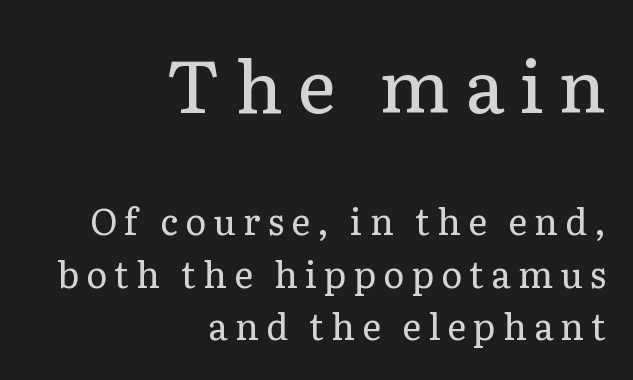
Q: Is the text bold? A: No.
Q: Is the text italic (slanted)? A: No, it is upright.
Q: Is the typeface a serif or a sans-serif typeface? A: Serif.
Q: Is the text underlined? A: No.
Q: How is the paragraph aligned? A: Right-aligned.
Q: Is the spacing between letters normal or unusually wide? A: Unusually wide.
Q: Is the spacing between lines tight, normal or loose? A: Normal.
Q: Which block of text is set in a larger size, the first (top) or the second (bottom)? A: The first (top) one.
Q: Width (condensed, normal, or wide)? A: Normal.
Q: Stroke contrast? A: Low.
Q: x-height? A: Medium.
Q: Monospaced? A: No.
